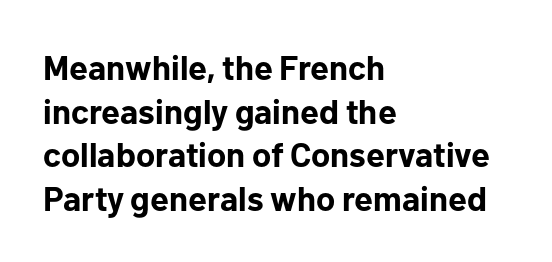
The image shows 34 px bold sans-serif type, upright; set left-aligned, normal line spacing (1.28x), normal letter spacing, not underlined; low stroke contrast and a medium x-height.
